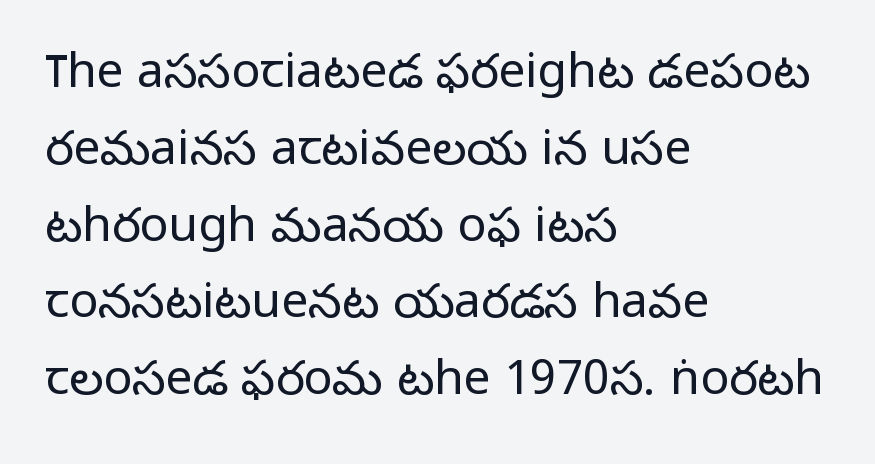
Q: Is the text bold? A: No.
Q: Is the text italic (slanted)? A: No, it is upright.
Q: Is the typeface a serif or a sans-serif typeface? A: Sans-serif.
Q: Is the text underlined? A: No.
Q: How is the paragraph aligned? A: Left-aligned.
Q: Is the spacing between letters normal or unusually wide? A: Normal.
Q: Is the spacing between lines tight, normal or loose? A: Normal.
Q: Width (condensed, normal, or wide)? A: Normal.
Q: Stroke contrast? A: Low.
Q: x-height? A: Medium.
Q: Monospaced? A: No.
